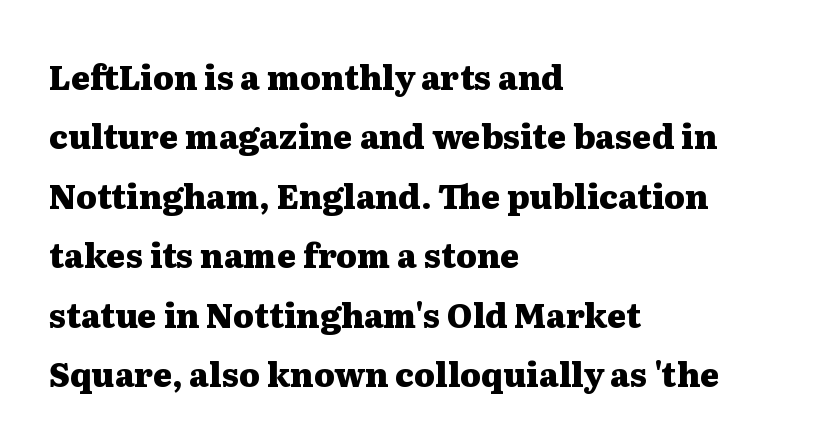
Q: Is the text bold? A: Yes.
Q: Is the text italic (slanted)? A: No, it is upright.
Q: Is the typeface a serif or a sans-serif typeface? A: Serif.
Q: Is the text underlined? A: No.
Q: How is the paragraph aligned? A: Left-aligned.
Q: Is the spacing between letters normal or unusually wide? A: Normal.
Q: Width (condensed, normal, or wide)? A: Wide.
Q: Stroke contrast? A: Medium.
Q: x-height? A: Medium.
Q: Monospaced? A: No.
